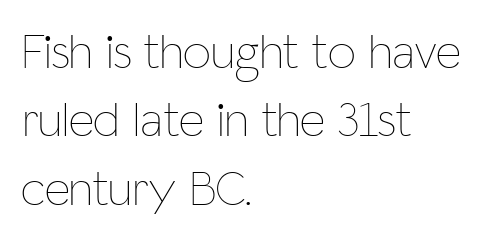
{"italic": "no", "bold": "no", "weight": "thin", "width": "condensed", "stroke_contrast": "low", "x_height": "medium", "monospaced": "no", "underline": "no", "align": "left", "line_spacing": "normal", "line_spacing_ratio": 1.37, "letter_spacing": "normal", "letter_spacing_em": 0.0, "glyph_px": 50}
